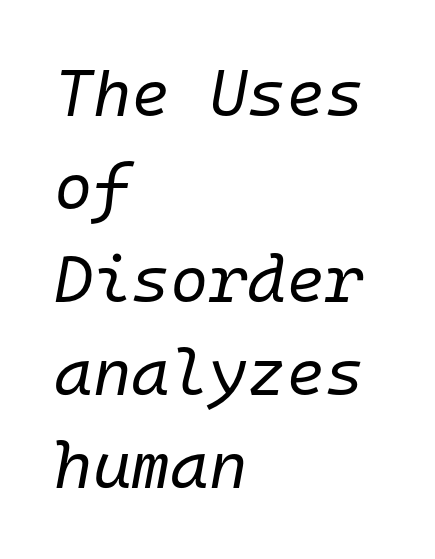
Q: Is the text bold? A: No.
Q: Is the text italic (slanted)? A: Yes, it leans right by about 10 degrees.
Q: Is the text underlined? A: No.
Q: How is the paragraph aligned? A: Left-aligned.
Q: Is the spacing between letters normal or unusually wide? A: Normal.
Q: Is the spacing between lines tight, normal or loose? A: Normal.
Q: Width (condensed, normal, or wide)? A: Normal.
Q: Stroke contrast? A: Low.
Q: x-height? A: Medium.
Q: Monospaced? A: Yes.
